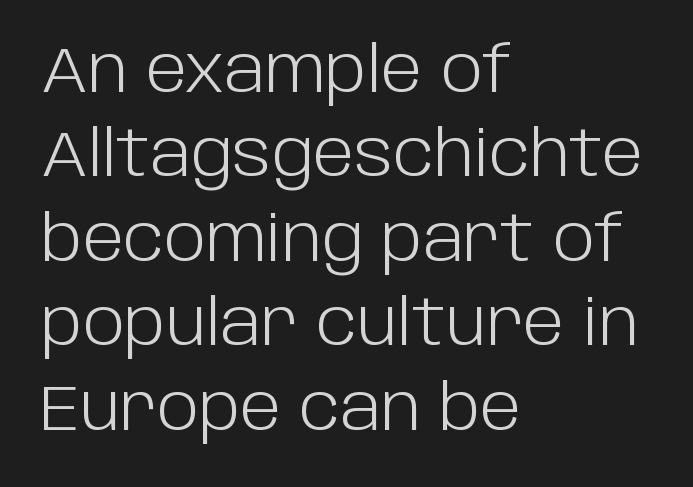
The image shows 63 px light sans-serif type, upright; set left-aligned, normal line spacing (1.34x), normal letter spacing, not underlined; low stroke contrast and a large x-height.
